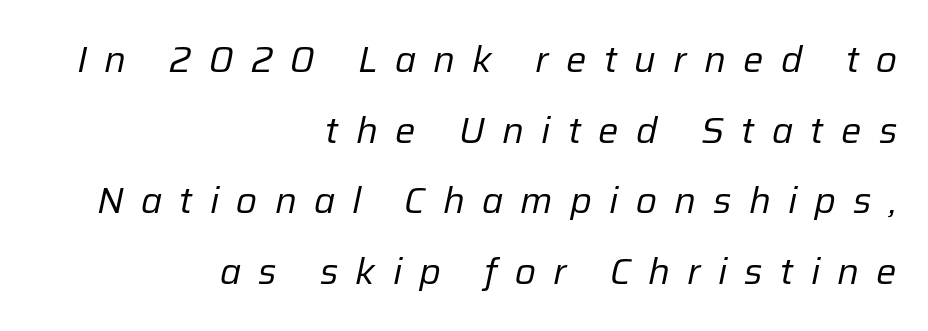
Q: Is the text bold? A: No.
Q: Is the text italic (slanted)? A: Yes, it leans right by about 12 degrees.
Q: Is the text underlined? A: No.
Q: How is the paragraph aligned? A: Right-aligned.
Q: Is the spacing between letters normal or unusually wide? A: Unusually wide.
Q: Is the spacing between lines tight, normal or loose? A: Loose.
Q: Width (condensed, normal, or wide)? A: Normal.
Q: Stroke contrast? A: Low.
Q: x-height? A: Medium.
Q: Monospaced? A: No.
